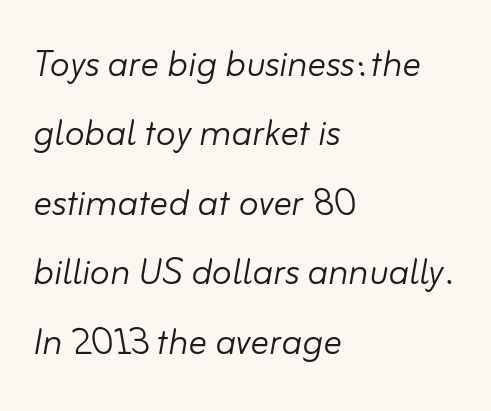
You can tell it's italic because the verticals aren't actually vertical. Counters stay open thanks to moderate or lighter strokes. The vertical gap from one line to the next is medium. Does the copy run flush right? No — it runs flush left. Proportional: the letters do not fall into vertical columns.
